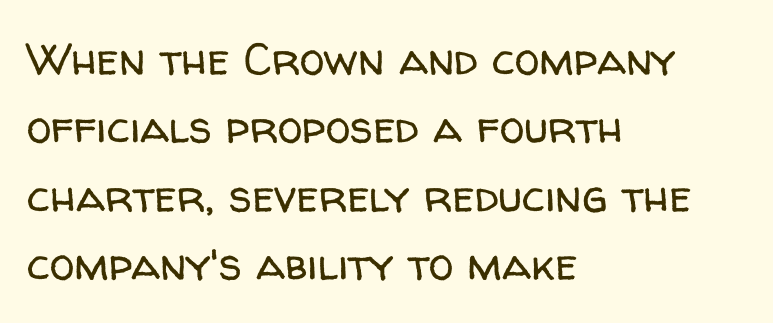
A typesetter would call this proportional, since set widths differ per character. Honestly, there is no underline to notice here at all. Note: no serifs on the glyphs. This rendering uses left alignment, leaving the right contour irregular. The letters stand upright; this is a roman face.
